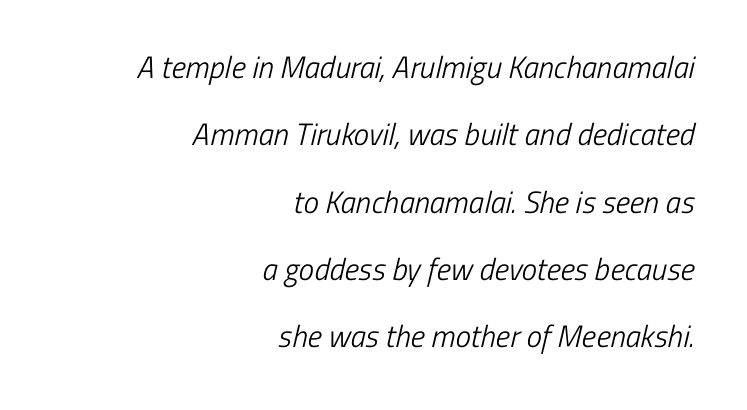
The image shows 31 px light, condensed sans-serif type; set right-aligned, loose line spacing (2.17x), normal letter spacing, not underlined; low stroke contrast and a medium x-height.
